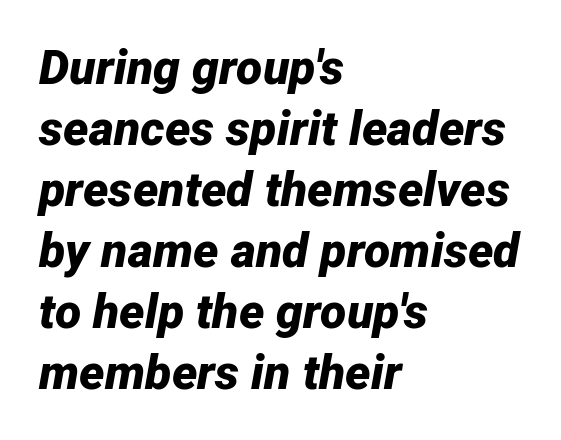
{"italic": "yes", "lean": "right", "slant_degrees": 12, "bold": "yes", "weight": "bold", "width": "normal", "stroke_contrast": "low", "x_height": "medium", "monospaced": "no", "underline": "no", "align": "left", "line_spacing": "normal", "line_spacing_ratio": 1.27, "letter_spacing": "normal", "letter_spacing_em": 0.0, "glyph_px": 48}
